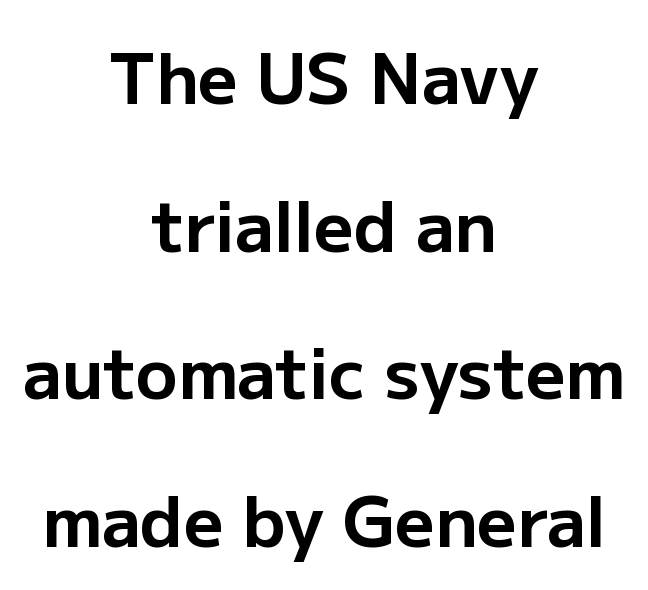
The sample has been set heavy, in full bold. In terms of leading, this rendering errs on the spacious side. Typographically, this falls in the sans-serif category. Nobody touched the tracking dial on this one. Just letters on the line, the space beneath them empty.
